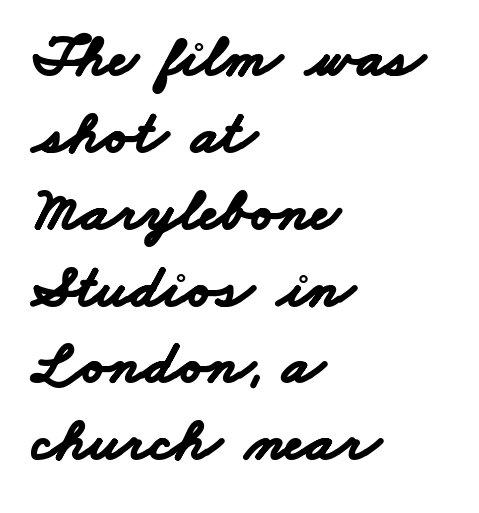
On the weight axis this lands at bold, roughly 700. The horizontal fit of the characters is conventional and even. Interline gaps are of average width in this sample. Classification — sans serif.
